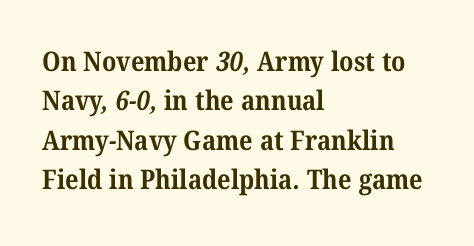
{"bold": "yes", "underline": "no", "align": "left", "line_spacing": "normal", "line_spacing_ratio": 1.46, "letter_spacing": "normal", "letter_spacing_em": 0.0, "glyph_px": 27}
